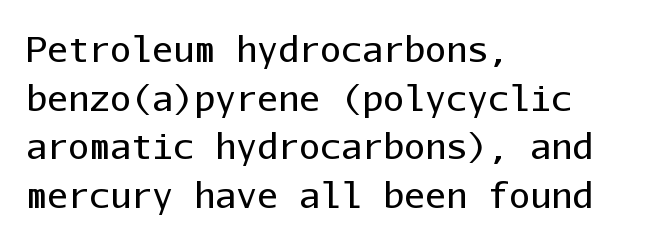
{"serif": "no", "italic": "no", "bold": "no", "weight": "regular", "width": "normal", "stroke_contrast": "low", "x_height": "medium", "monospaced": "yes", "underline": "no", "align": "left", "line_spacing": "normal", "line_spacing_ratio": 1.39, "letter_spacing": "normal", "letter_spacing_em": 0.0, "glyph_px": 35}
